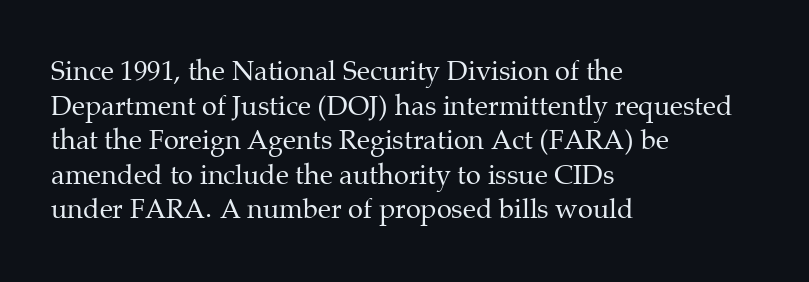
The image shows 27 px text type, upright; set left-aligned, normal line spacing (1.28x), normal letter spacing, not underlined.
